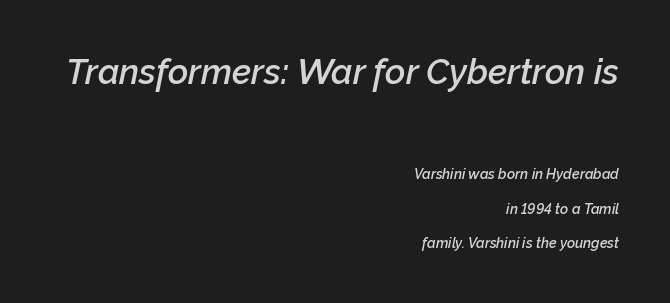
This sample is right-justified, so line beginnings fall wherever the words allow. Block one is the big one; block two sits smaller underneath. Would a proofreader flag this as italicized? Yes. The letterforms sit shoulder to shoulder at normal distance. Plain, unruled lines of type. The passage shown is semibold, sitting just below true bold.
